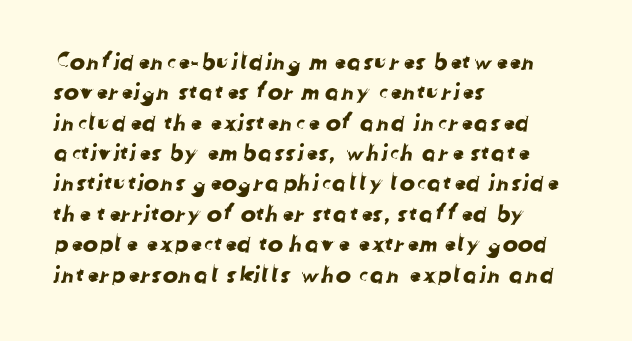
Q: Is the text underlined? A: No.
Q: How is the paragraph aligned? A: Left-aligned.
Q: Is the spacing between letters normal or unusually wide? A: Normal.
Q: Is the spacing between lines tight, normal or loose? A: Normal.
